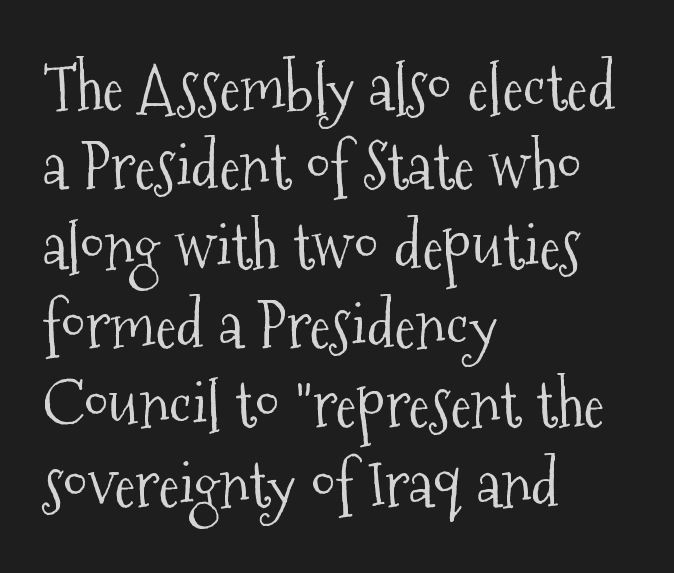
Q: Is the text bold? A: No.
Q: Is the text italic (slanted)? A: No, it is upright.
Q: Is the typeface a serif or a sans-serif typeface? A: Serif.
Q: Is the text underlined? A: No.
Q: How is the paragraph aligned? A: Left-aligned.
Q: Is the spacing between letters normal or unusually wide? A: Normal.
Q: Width (condensed, normal, or wide)? A: Condensed.
Q: Stroke contrast? A: Medium.
Q: x-height? A: Medium.
Q: Monospaced? A: No.
